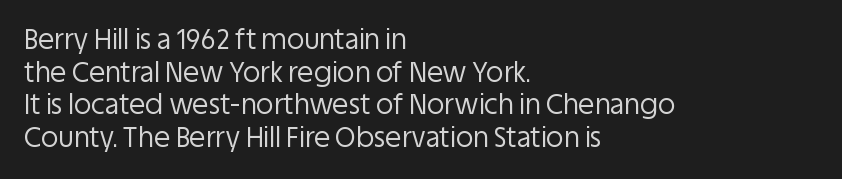
{"italic": "no", "bold": "no", "underline": "no", "align": "left", "line_spacing_ratio": 1.21, "letter_spacing": "normal", "letter_spacing_em": 0.0, "glyph_px": 27}
